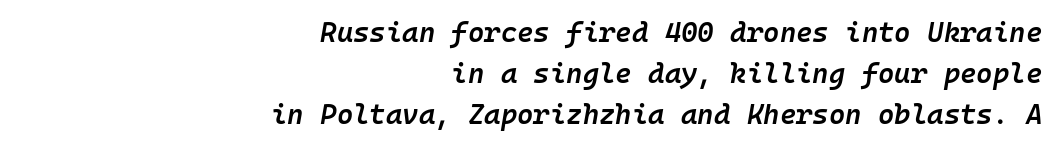
{"italic": "yes", "lean": "right", "slant_degrees": 10, "bold": "semi", "weight": "semibold", "width": "normal", "stroke_contrast": "low", "x_height": "medium", "monospaced": "yes", "underline": "no", "align": "right", "line_spacing": "normal", "line_spacing_ratio": 1.47, "letter_spacing": "normal", "letter_spacing_em": 0.0, "glyph_px": 28}
